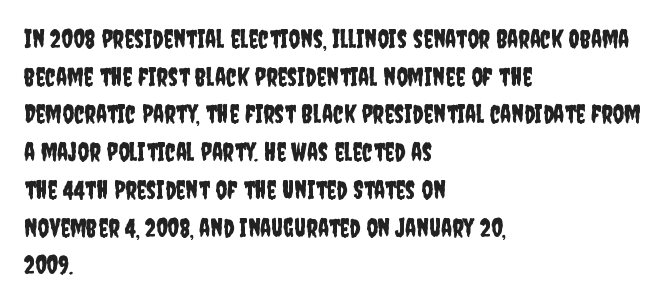
The image shows 25 px text type, upright; set left-aligned, normal line spacing (1.51x), normal letter spacing, not underlined.
